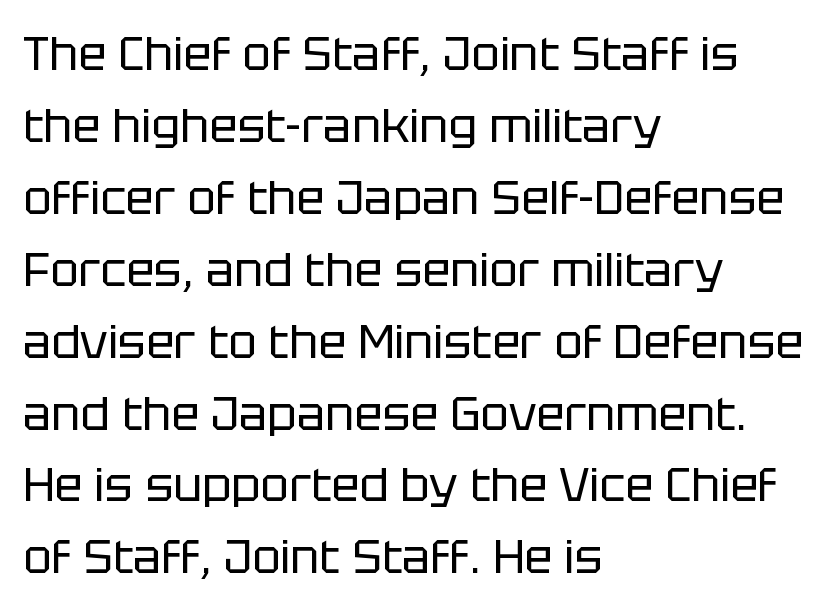
Q: Is the text bold? A: No.
Q: Is the text italic (slanted)? A: No, it is upright.
Q: Is the typeface a serif or a sans-serif typeface? A: Sans-serif.
Q: Is the text underlined? A: No.
Q: How is the paragraph aligned? A: Left-aligned.
Q: Is the spacing between letters normal or unusually wide? A: Normal.
Q: Is the spacing between lines tight, normal or loose? A: Normal.
Q: Width (condensed, normal, or wide)? A: Normal.
Q: Stroke contrast? A: Low.
Q: x-height? A: Large.
Q: Monospaced? A: No.
